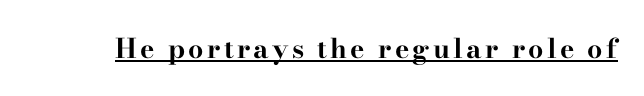
This is heavy type, rendered in bold. Tall strokes in this sample are plumb rather than angled. The lettering is marked with a stroke running underneath it.
